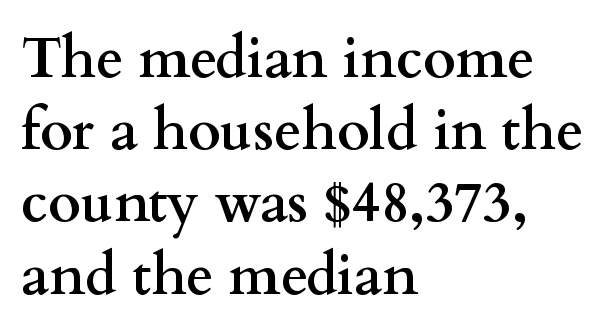
The image shows 56 px semibold, wide serif type, upright; set left-aligned, normal line spacing (1.29x), normal letter spacing, not underlined; medium stroke contrast and a small x-height.
